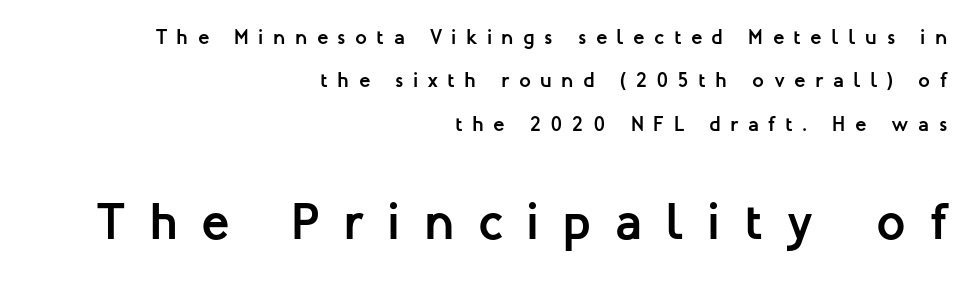
Descenders are the only things crossing below the line. There is plenty of visible air inserted between adjacent glyphs. Notice the wide empty band between every row — that's loose leading. Vertical strokes here are truly vertical.
